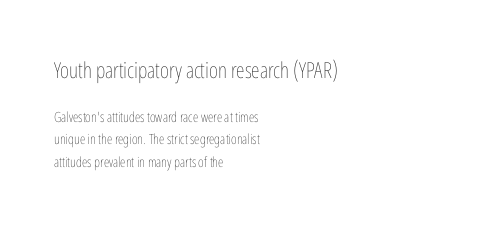
Q: Is the text bold? A: No.
Q: Is the text italic (slanted)? A: No, it is upright.
Q: Is the text underlined? A: No.
Q: How is the paragraph aligned? A: Left-aligned.
Q: Is the spacing between letters normal or unusually wide? A: Normal.
Q: Is the spacing between lines tight, normal or loose? A: Normal.
Q: Which block of text is set in a larger size, the first (top) or the second (bottom)? A: The first (top) one.
